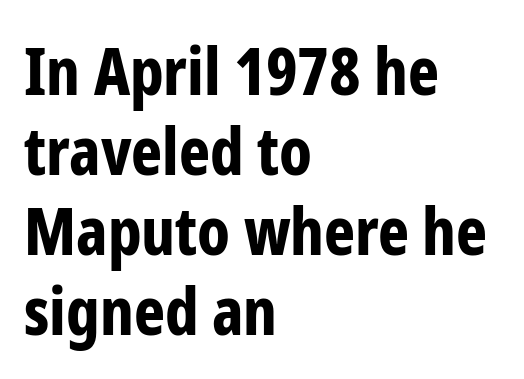
Q: Is the text bold? A: Yes.
Q: Is the text italic (slanted)? A: No, it is upright.
Q: Is the typeface a serif or a sans-serif typeface? A: Sans-serif.
Q: Is the text underlined? A: No.
Q: How is the paragraph aligned? A: Left-aligned.
Q: Is the spacing between letters normal or unusually wide? A: Normal.
Q: Width (condensed, normal, or wide)? A: Condensed.
Q: Stroke contrast? A: Low.
Q: x-height? A: Medium.
Q: Monospaced? A: No.
